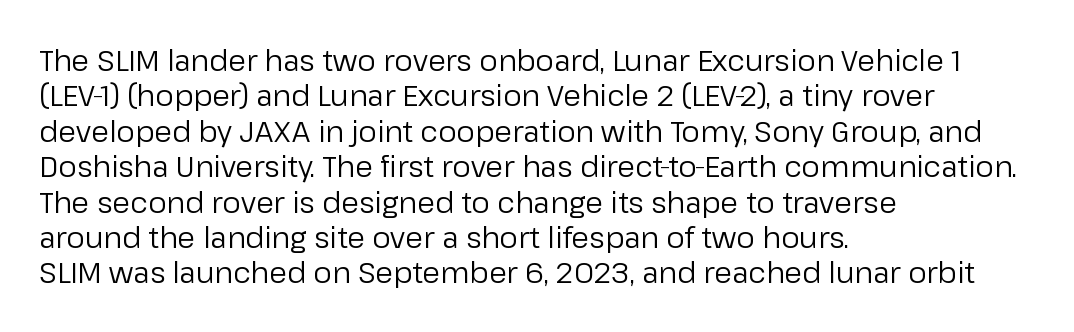
The image shows 29 px regular-weight sans-serif type, upright; set left-aligned, line spacing 1.22x, normal letter spacing, not underlined; low stroke contrast and a medium x-height.
